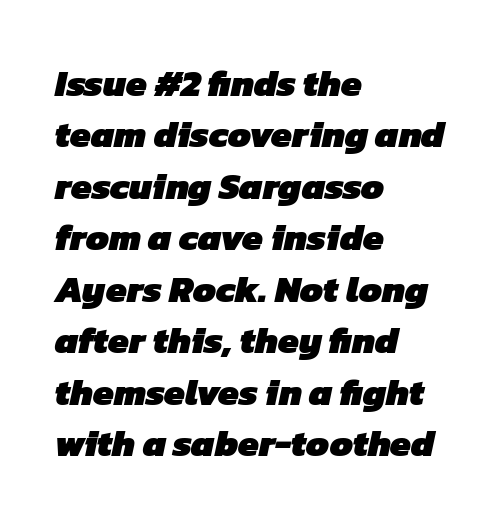
{"serif": "no", "bold": "yes", "weight": "heavy", "width": "normal", "stroke_contrast": "low", "x_height": "medium", "monospaced": "no", "underline": "no", "align": "left", "line_spacing": "normal", "line_spacing_ratio": 1.39, "letter_spacing": "normal", "letter_spacing_em": 0.0, "glyph_px": 37}
